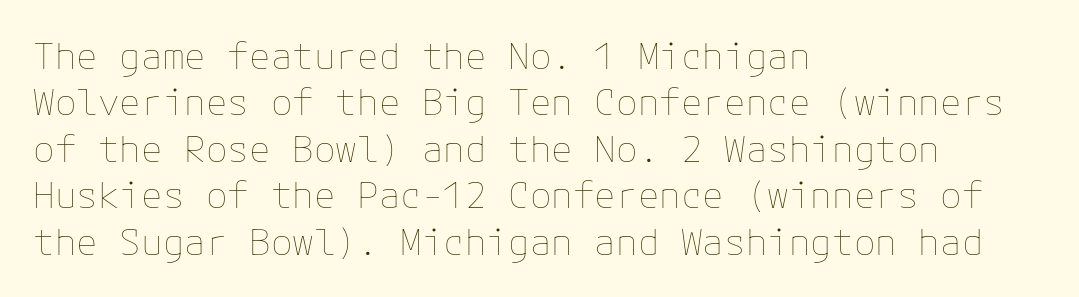
The image shows 36 px thin type, upright; set left-aligned, normal line spacing (1.29x), normal letter spacing, not underlined; low stroke contrast and a medium x-height.
